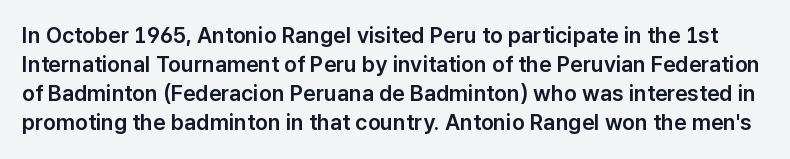
The type sits square on the baseline with zero lean. Words float on clear page, feet unadorned. There is no visible air inserted between adjacent glyphs. The space between consecutive lines is moderate.
